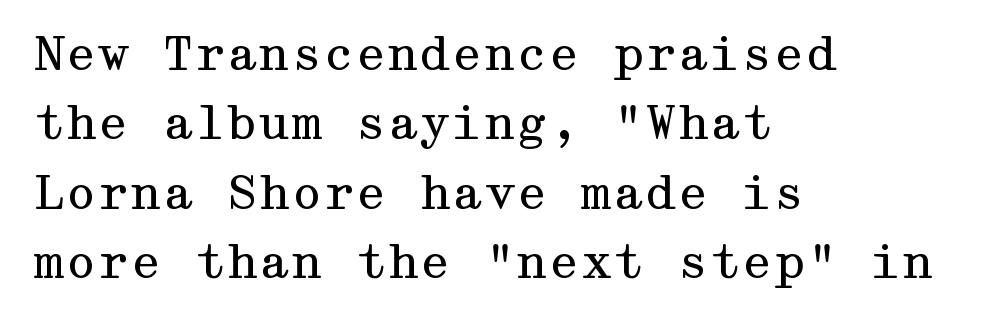
{"serif": "yes", "italic": "no", "bold": "no", "weight": "regular", "width": "wide", "stroke_contrast": "medium", "x_height": "medium", "underline": "no", "align": "left", "line_spacing": "normal", "line_spacing_ratio": 1.51, "letter_spacing": "normal", "letter_spacing_em": 0.0, "glyph_px": 46}
